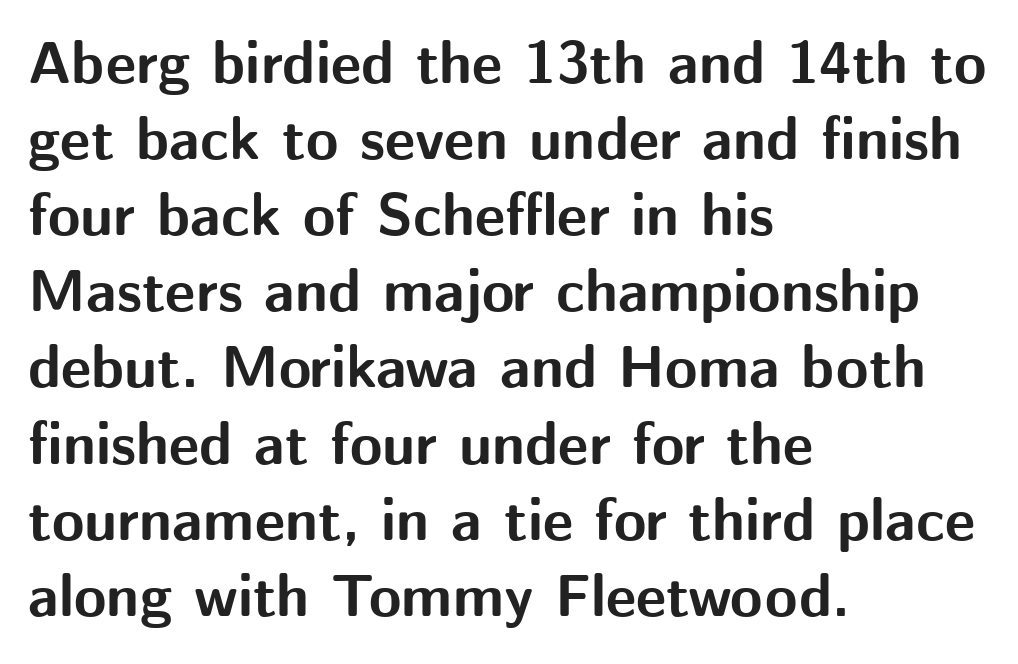
Q: Is the text bold? A: Yes.
Q: Is the text italic (slanted)? A: No, it is upright.
Q: Is the typeface a serif or a sans-serif typeface? A: Sans-serif.
Q: Is the text underlined? A: No.
Q: How is the paragraph aligned? A: Left-aligned.
Q: Is the spacing between letters normal or unusually wide? A: Normal.
Q: Is the spacing between lines tight, normal or loose? A: Normal.
Q: Width (condensed, normal, or wide)? A: Normal.
Q: Stroke contrast? A: Medium.
Q: x-height? A: Medium.
Q: Monospaced? A: No.
